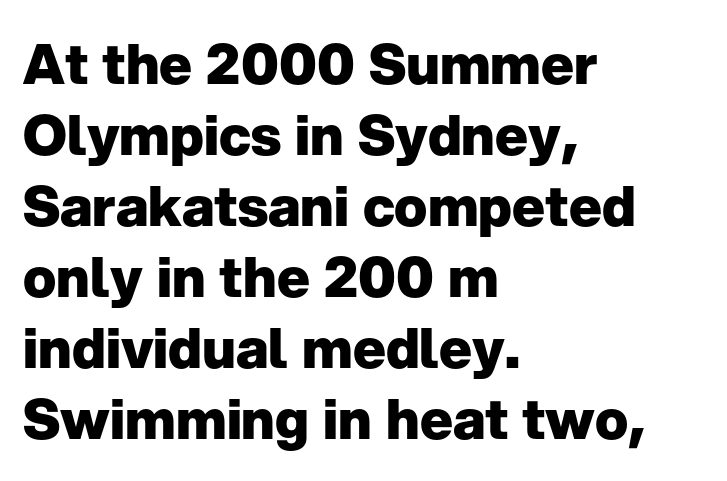
Q: Is the text bold? A: Yes.
Q: Is the text italic (slanted)? A: No, it is upright.
Q: Is the typeface a serif or a sans-serif typeface? A: Sans-serif.
Q: Is the text underlined? A: No.
Q: How is the paragraph aligned? A: Left-aligned.
Q: Is the spacing between letters normal or unusually wide? A: Normal.
Q: Is the spacing between lines tight, normal or loose? A: Normal.
Q: Width (condensed, normal, or wide)? A: Normal.
Q: Stroke contrast? A: Low.
Q: x-height? A: Medium.
Q: Monospaced? A: No.
